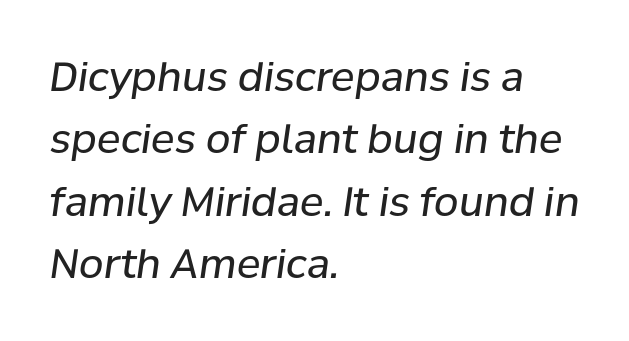
Rendered with sloped, italic letterforms. Has an underline been added? It has not. A typesetter would call this proportional, since set widths differ per character. Tracking here is standard; glyphs follow each other at the usual distance.
